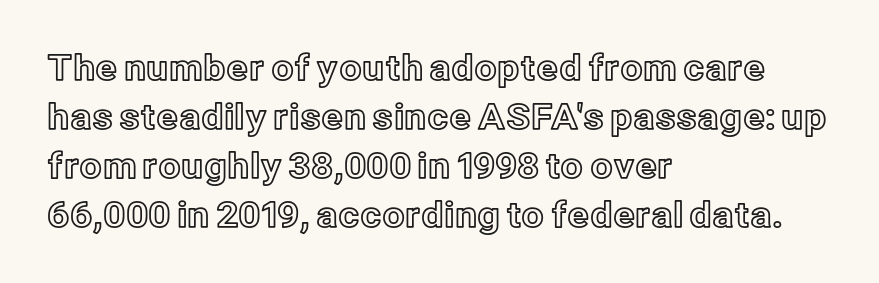
Q: Is the text italic (slanted)? A: No, it is upright.
Q: Is the text underlined? A: No.
Q: How is the paragraph aligned? A: Left-aligned.
Q: Is the spacing between letters normal or unusually wide? A: Normal.
Q: Is the spacing between lines tight, normal or loose? A: Normal.
Q: Width (condensed, normal, or wide)? A: Normal.
Q: x-height? A: Medium.
Q: Monospaced? A: No.
